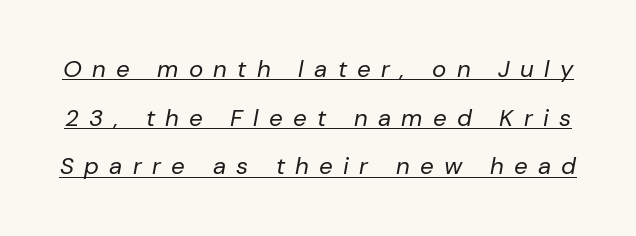
Q: Is the text bold? A: No.
Q: Is the text italic (slanted)? A: Yes, it leans right by about 10 degrees.
Q: Is the text underlined? A: Yes.
Q: Is the spacing between letters normal or unusually wide? A: Unusually wide.
Q: Is the spacing between lines tight, normal or loose? A: Loose.
